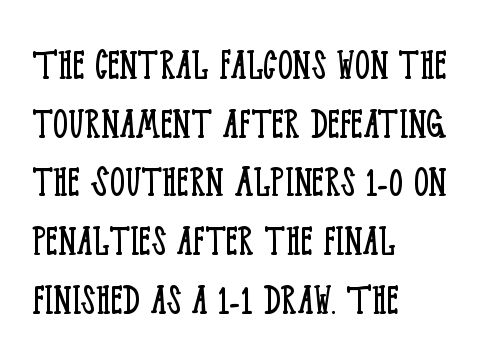
{"serif": "yes", "italic": "no", "bold": "no", "weight": "light", "width": "condensed", "stroke_contrast": "low", "x_height": "large", "monospaced": "no", "underline": "no", "align": "left", "line_spacing": "normal", "line_spacing_ratio": 1.25, "letter_spacing": "normal", "letter_spacing_em": 0.0, "glyph_px": 47}
